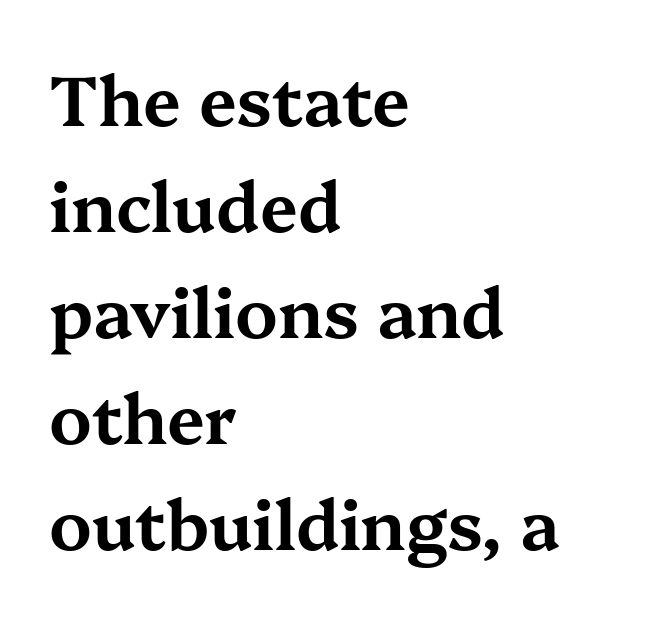
{"serif": "yes", "italic": "no", "width": "wide", "stroke_contrast": "medium", "x_height": "medium", "monospaced": "no", "underline": "no", "align": "left", "line_spacing": "normal", "line_spacing_ratio": 1.56, "letter_spacing": "normal", "letter_spacing_em": 0.0, "glyph_px": 68}
